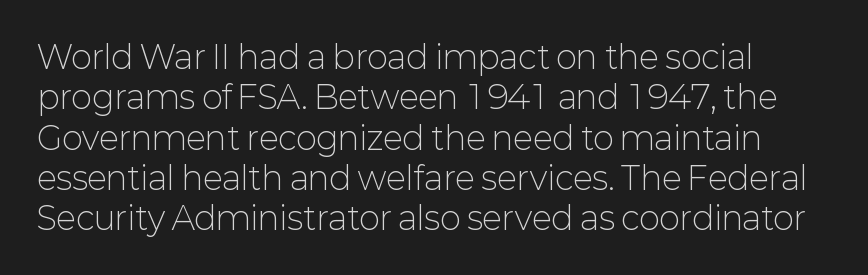
The image shows 32 px light sans-serif type, upright; set normal line spacing (1.26x), normal letter spacing, not underlined; low stroke contrast and a medium x-height.
